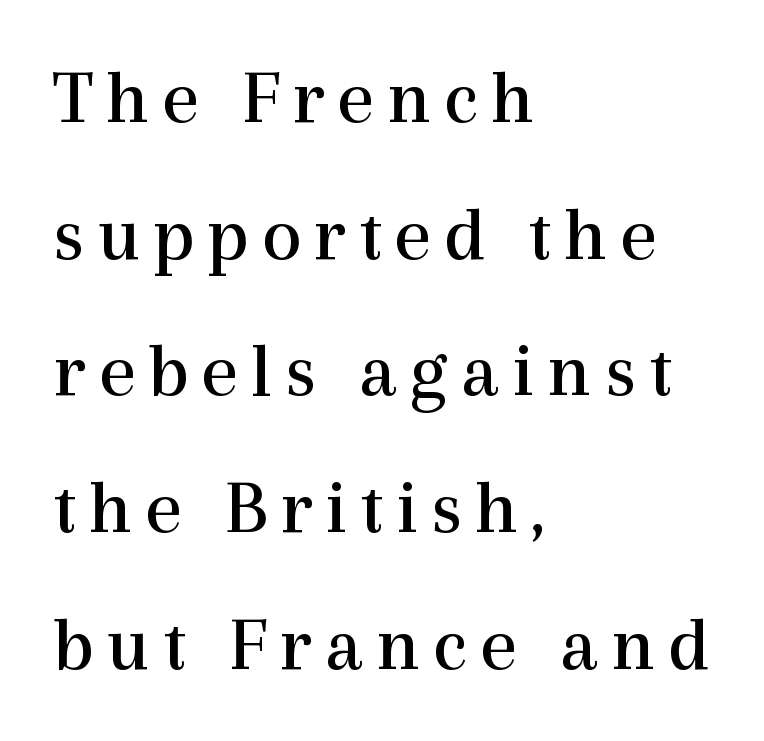
The letterforms sit at book weight or below. Do the characters align in a grid? No, the font is proportional. Does the type have serifs? Yes, each stem ends in a small foot. The foot of each line stays bare and open. Tall strokes in this sample are plumb rather than angled.
